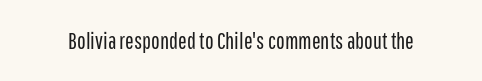
The image shows 23 px text type, upright; set normal letter spacing, not underlined.
